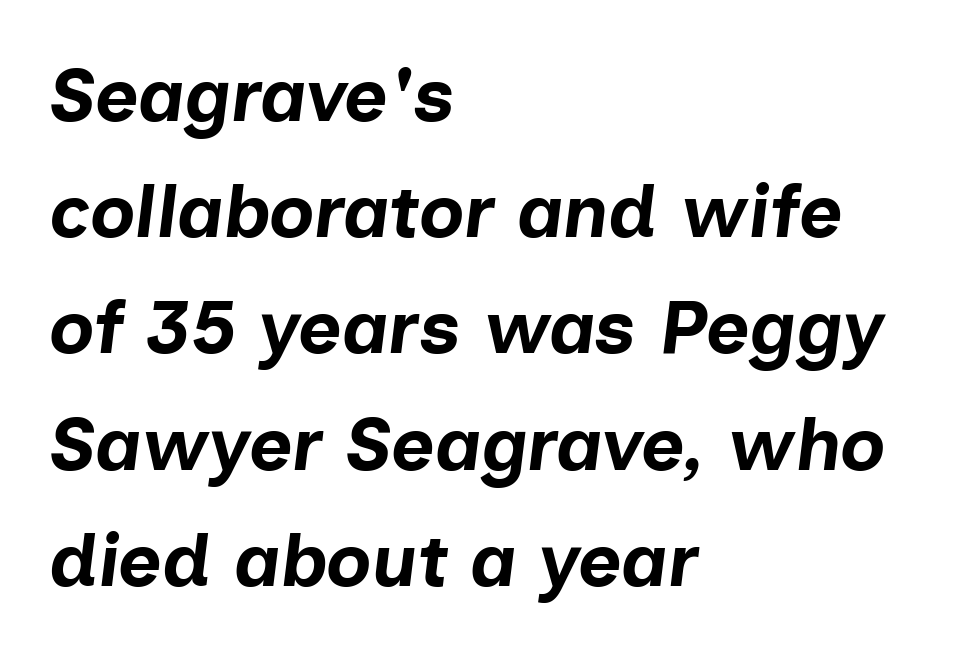
Q: Is the text bold? A: Yes.
Q: Is the text italic (slanted)? A: Yes, it leans right by about 7 degrees.
Q: Is the text underlined? A: No.
Q: How is the paragraph aligned? A: Left-aligned.
Q: Is the spacing between letters normal or unusually wide? A: Normal.
Q: Is the spacing between lines tight, normal or loose? A: Normal.
Q: Width (condensed, normal, or wide)? A: Normal.
Q: Stroke contrast? A: Low.
Q: x-height? A: Medium.
Q: Monospaced? A: No.
